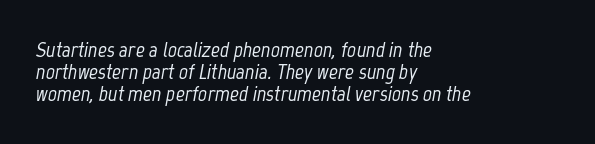
Q: Is the text italic (slanted)? A: Yes, it leans right by about 12 degrees.
Q: Is the text underlined? A: No.
Q: How is the paragraph aligned? A: Left-aligned.
Q: Is the spacing between letters normal or unusually wide? A: Normal.
Q: Is the spacing between lines tight, normal or loose? A: Tight.
